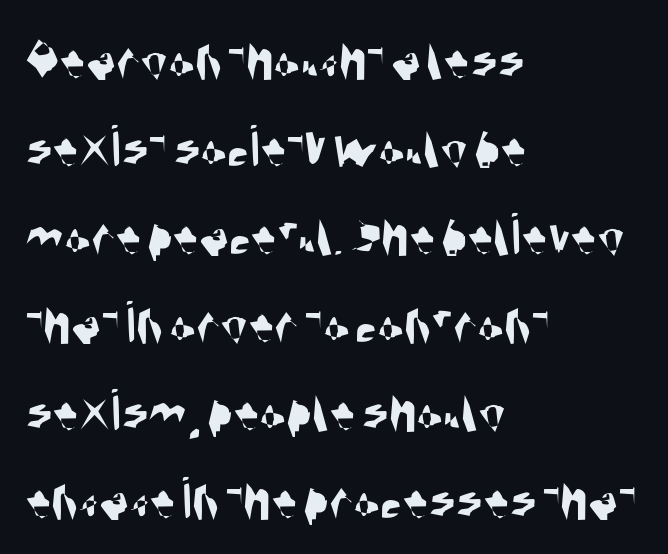
In terms of letterform style, serifs are entirely absent. Reading down the column, the eye jumps a familiar distance to each next line. Compared with typical body copy, the letter spacing here is the same. Character widths vary here, with narrow letters taking less room than wide ones. A classic flush-left, rag-right setting is used for this passage. This rendering features lettering with no underline.
